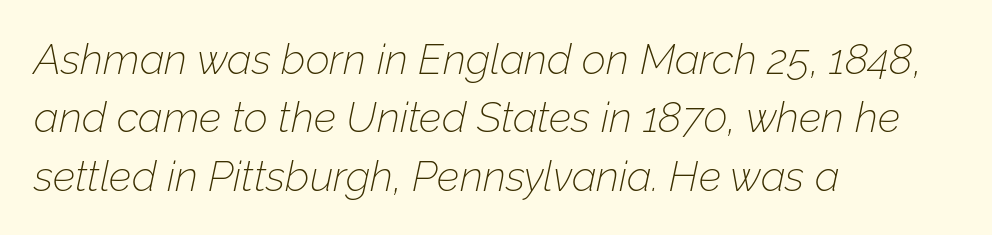
{"italic": "yes", "lean": "right", "slant_degrees": 12, "bold": "no", "weight": "thin", "width": "normal", "stroke_contrast": "low", "x_height": "medium", "monospaced": "no", "underline": "no", "align": "left", "line_spacing": "normal", "line_spacing_ratio": 1.39, "letter_spacing": "normal", "letter_spacing_em": 0.0, "glyph_px": 42}
